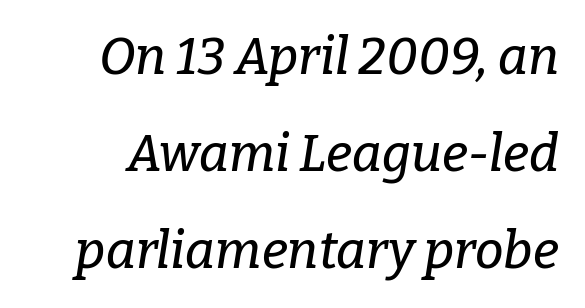
The image shows 51 px serif type, italic (leaning right); set loose line spacing (1.9x), normal letter spacing, not underlined; low stroke contrast and a medium x-height.
